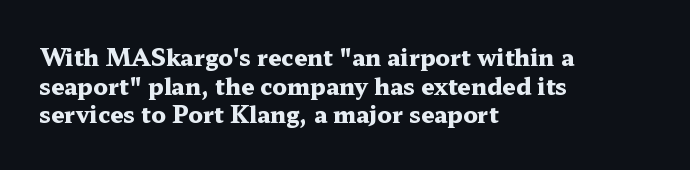
The image shows 23 px bold type, upright; set left-aligned, normal line spacing (1.25x), normal letter spacing, not underlined.
